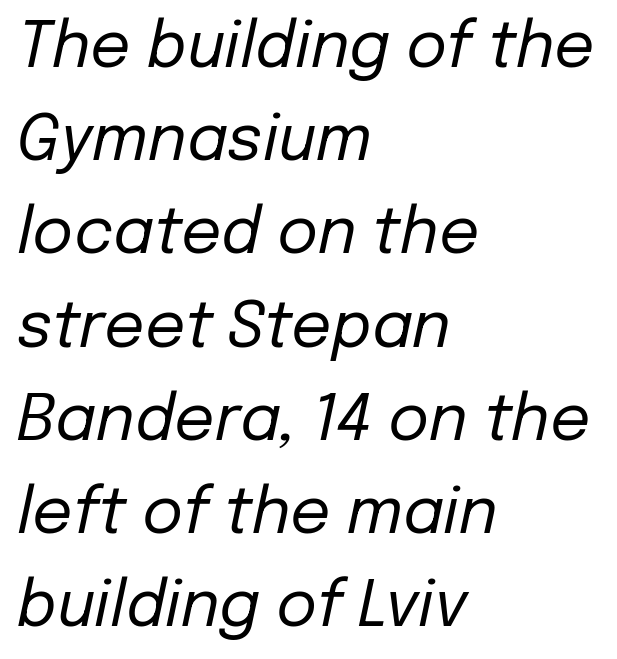
The image shows 63 px regular-weight type, italic (leaning right); set left-aligned, normal line spacing (1.48x), normal letter spacing, not underlined; low stroke contrast and a medium x-height.
